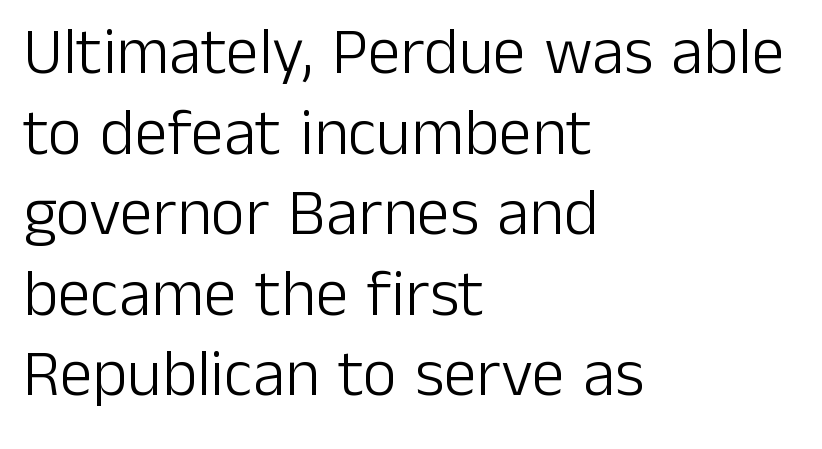
Q: Is the text bold? A: No.
Q: Is the text italic (slanted)? A: No, it is upright.
Q: Is the typeface a serif or a sans-serif typeface? A: Sans-serif.
Q: Is the text underlined? A: No.
Q: How is the paragraph aligned? A: Left-aligned.
Q: Is the spacing between letters normal or unusually wide? A: Normal.
Q: Width (condensed, normal, or wide)? A: Normal.
Q: Stroke contrast? A: Low.
Q: x-height? A: Medium.
Q: Monospaced? A: No.
